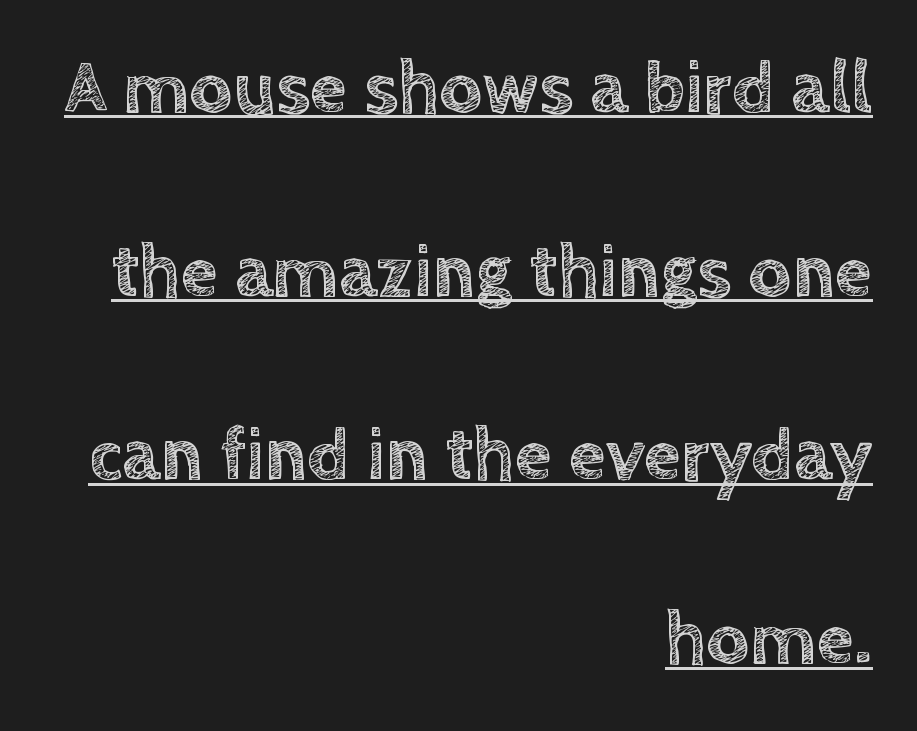
The image shows 75 px text type, upright; set right-aligned, loose line spacing (2.45x), normal letter spacing, underlined; a large x-height.
